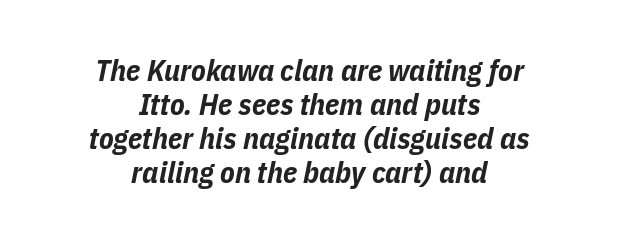
Q: Is the text bold? A: Yes.
Q: Is the text italic (slanted)? A: Yes, it leans right by about 11 degrees.
Q: Is the text underlined? A: No.
Q: How is the paragraph aligned? A: Centered.
Q: Is the spacing between letters normal or unusually wide? A: Normal.
Q: Is the spacing between lines tight, normal or loose? A: Tight.
Q: Width (condensed, normal, or wide)? A: Condensed.
Q: Stroke contrast? A: Low.
Q: x-height? A: Medium.
Q: Monospaced? A: No.
